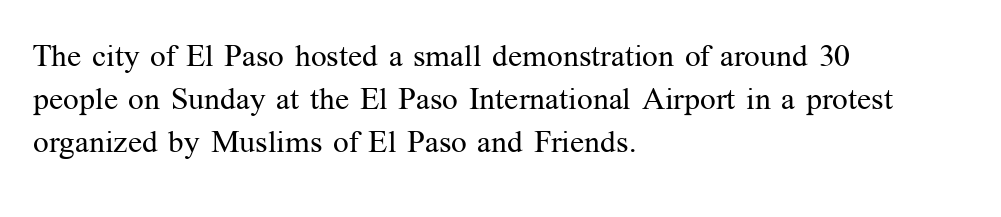
This is serif lettering, the kind often seen in printed books. Every character sits straight up, as roman type does. Is this a fixed-width face? No — the glyphs have proportional, varying widths. Here the glyphs are tracked normally, forming tight word shapes. A bare baseline throughout the passage. Horizontal alignment here is leftward, the default for most running prose.
